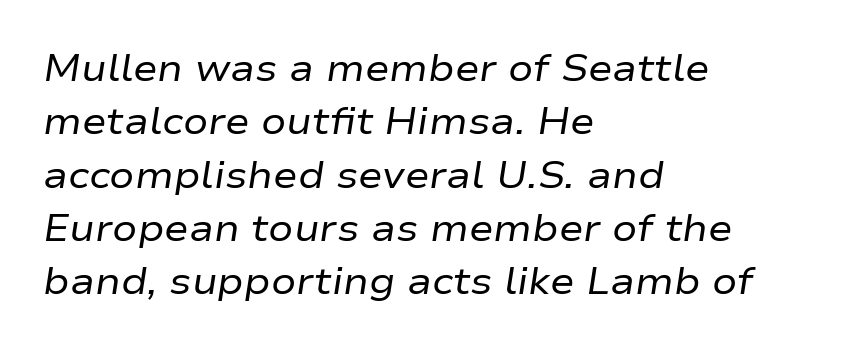
The image shows 37 px regular-weight, wide type, italic (leaning right); set left-aligned, normal line spacing (1.44x), normal letter spacing, not underlined; low stroke contrast and a medium x-height.
